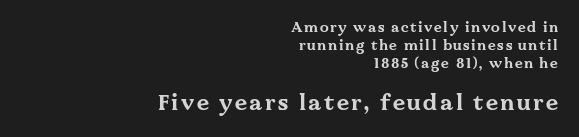
{"italic": "no", "bold": "yes", "underline": "no", "align": "right", "line_spacing": "normal", "line_spacing_ratio": 1.29, "larger_block": "second", "size_ratio": 1.57, "glyph_px": 22}
